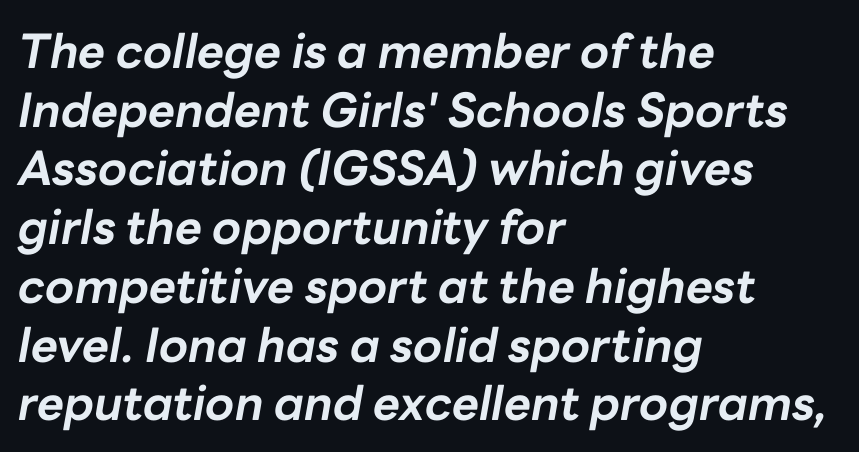
Each glyph is drawn with heavy, bold strokes. Varying glyph widths throughout — classic text-font behaviour. Spacing between characters is what you'd get straight out of the box. Underline: absent. The rag falls on the right side of this text block. The vertical gap from one line to the next is medium.
